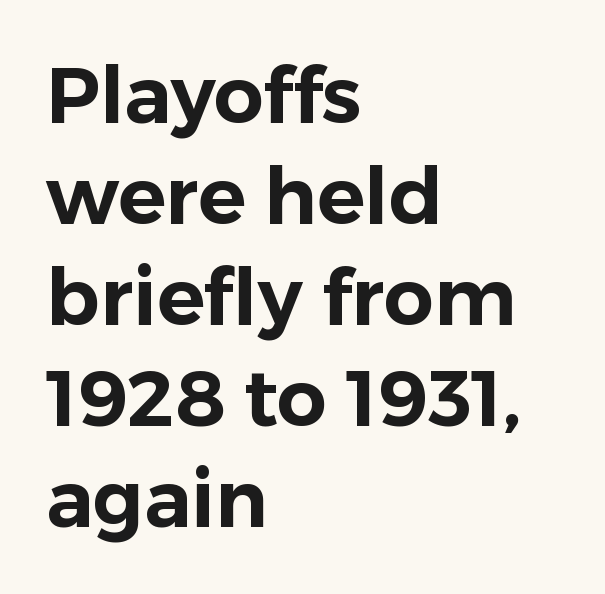
Q: Is the text italic (slanted)? A: No, it is upright.
Q: Is the typeface a serif or a sans-serif typeface? A: Sans-serif.
Q: Is the text underlined? A: No.
Q: How is the paragraph aligned? A: Left-aligned.
Q: Is the spacing between letters normal or unusually wide? A: Normal.
Q: Is the spacing between lines tight, normal or loose? A: Normal.
Q: Width (condensed, normal, or wide)? A: Normal.
Q: Stroke contrast? A: Low.
Q: x-height? A: Medium.
Q: Monospaced? A: No.
